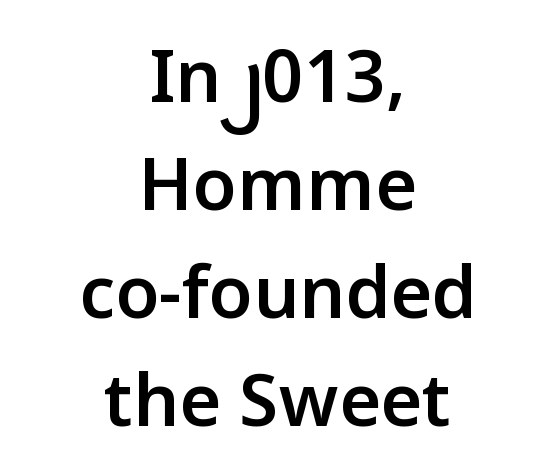
{"serif": "no", "italic": "no", "bold": "semi", "weight": "semibold", "width": "normal", "stroke_contrast": "low", "x_height": "medium", "monospaced": "no", "underline": "no", "align": "center", "line_spacing": "normal", "line_spacing_ratio": 1.5, "letter_spacing": "normal", "letter_spacing_em": 0.0, "glyph_px": 72}
